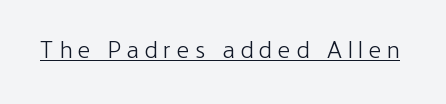
The image shows 24 px text type, upright; set unusually wide letter spacing (+0.26 em), underlined.
